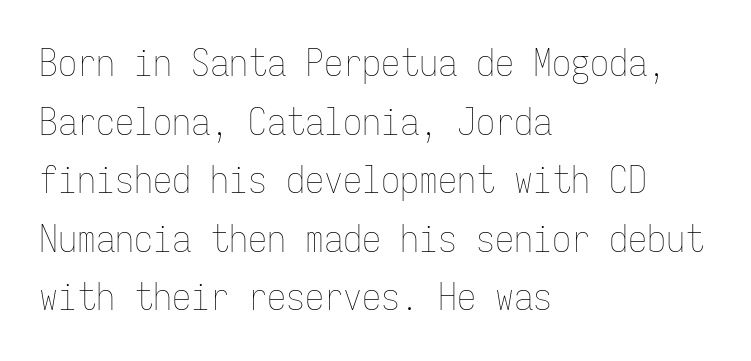
The font is comparable to plain body text, perhaps lighter. These lines are rendered in a fixed-pitch font. Here the glyphs are tracked normally, forming tight word shapes. Reading down the block, your eye returns to a fixed left position each line. A typesetter would call this leading conventional body-copy spacing. Honestly, there is no underline to notice here at all.
